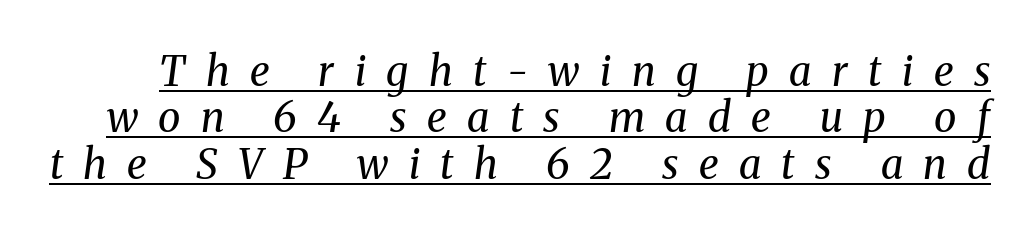
The image shows 41 px regular-weight serif type, italic (leaning right); set tight line spacing (1.13x), unusually wide letter spacing (+0.5 em), underlined; medium stroke contrast and a medium x-height.
